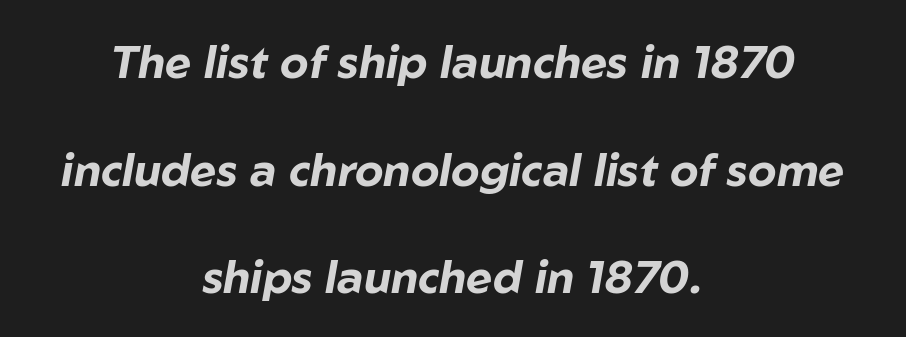
Q: Is the text bold? A: Yes.
Q: Is the text italic (slanted)? A: Yes, it leans right by about 10 degrees.
Q: Is the text underlined? A: No.
Q: How is the paragraph aligned? A: Centered.
Q: Is the spacing between letters normal or unusually wide? A: Normal.
Q: Is the spacing between lines tight, normal or loose? A: Loose.
Q: Width (condensed, normal, or wide)? A: Normal.
Q: Stroke contrast? A: Low.
Q: x-height? A: Medium.
Q: Monospaced? A: No.
